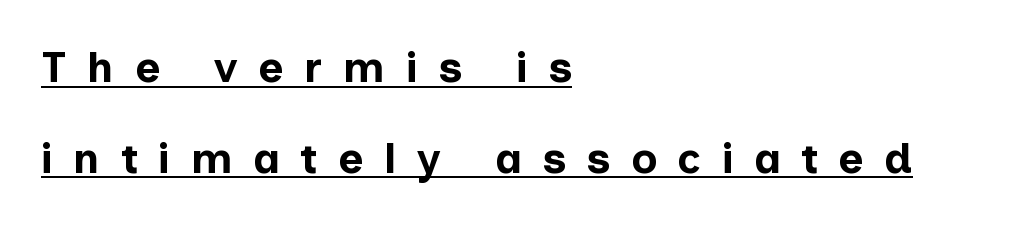
This sample uses an upright cut, with every glyph sitting square on the baseline. One glance says open: line gaps are wider than usual. Students, this is bold: see how much ink each stroke carries. Look at the bottom of the vertical strokes: they stop flat, with no serifs. Each letter keeps its own natural width here, so spacing adapts to shape.
